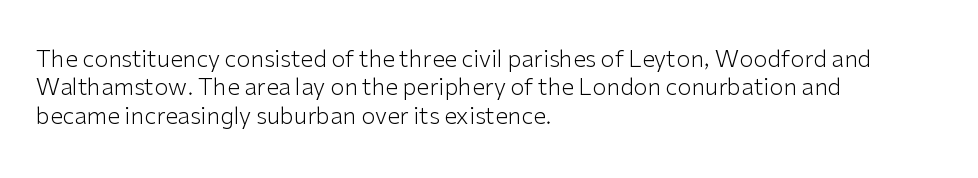
Q: Is the text bold? A: No.
Q: Is the text italic (slanted)? A: No, it is upright.
Q: Is the text underlined? A: No.
Q: How is the paragraph aligned? A: Left-aligned.
Q: Is the spacing between letters normal or unusually wide? A: Normal.
